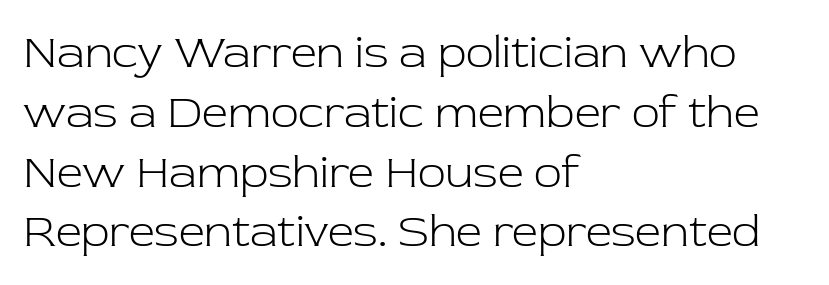
Q: Is the text bold? A: No.
Q: Is the text italic (slanted)? A: No, it is upright.
Q: Is the typeface a serif or a sans-serif typeface? A: Serif.
Q: Is the text underlined? A: No.
Q: How is the paragraph aligned? A: Left-aligned.
Q: Is the spacing between letters normal or unusually wide? A: Normal.
Q: Is the spacing between lines tight, normal or loose? A: Normal.
Q: Width (condensed, normal, or wide)? A: Normal.
Q: Stroke contrast? A: Low.
Q: x-height? A: Medium.
Q: Monospaced? A: No.
